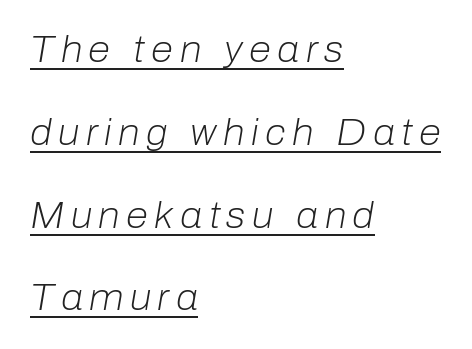
Q: Is the text bold? A: No.
Q: Is the text italic (slanted)? A: Yes, it leans right by about 10 degrees.
Q: Is the text underlined? A: Yes.
Q: How is the paragraph aligned? A: Left-aligned.
Q: Is the spacing between lines tight, normal or loose? A: Loose.
Q: Width (condensed, normal, or wide)? A: Normal.
Q: Stroke contrast? A: Low.
Q: x-height? A: Medium.
Q: Monospaced? A: No.
